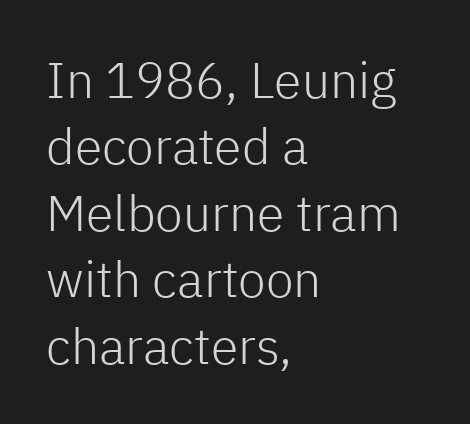
The image shows 50 px light sans-serif type, upright; set left-aligned, normal line spacing (1.33x), normal letter spacing, not underlined; low stroke contrast and a medium x-height.
